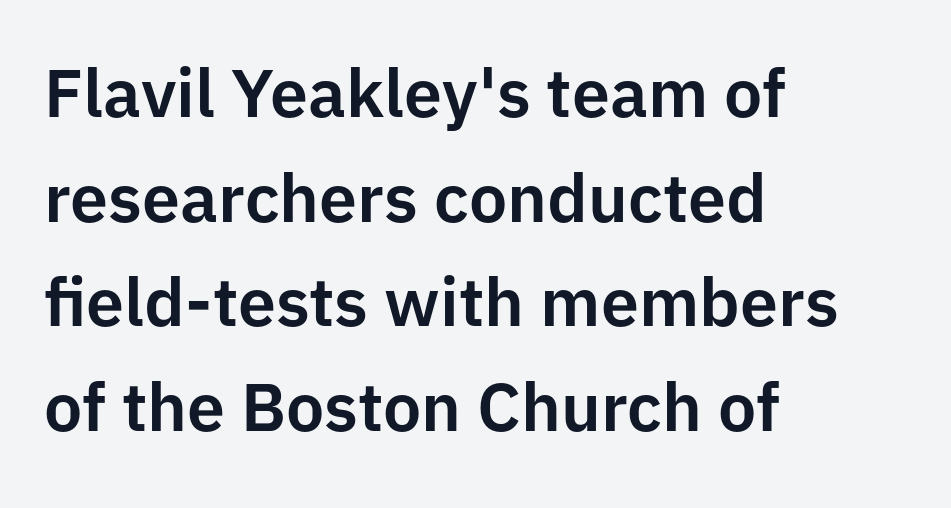
Q: Is the text italic (slanted)? A: No, it is upright.
Q: Is the typeface a serif or a sans-serif typeface? A: Sans-serif.
Q: Is the text underlined? A: No.
Q: How is the paragraph aligned? A: Left-aligned.
Q: Is the spacing between letters normal or unusually wide? A: Normal.
Q: Is the spacing between lines tight, normal or loose? A: Normal.
Q: Width (condensed, normal, or wide)? A: Normal.
Q: Stroke contrast? A: Low.
Q: x-height? A: Medium.
Q: Monospaced? A: No.
